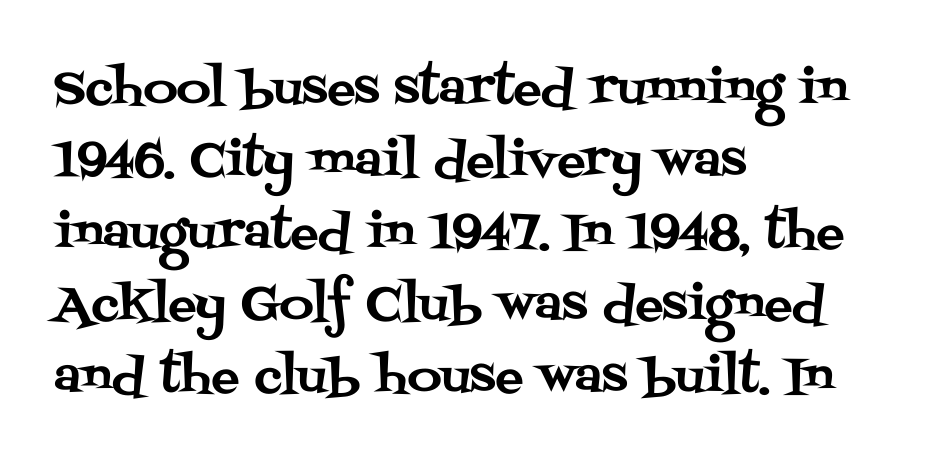
Q: Is the text italic (slanted)? A: No, it is upright.
Q: Is the typeface a serif or a sans-serif typeface? A: Serif.
Q: Is the text underlined? A: No.
Q: How is the paragraph aligned? A: Left-aligned.
Q: Is the spacing between letters normal or unusually wide? A: Normal.
Q: Is the spacing between lines tight, normal or loose? A: Normal.
Q: Width (condensed, normal, or wide)? A: Normal.
Q: Stroke contrast? A: Medium.
Q: x-height? A: Large.
Q: Monospaced? A: No.
